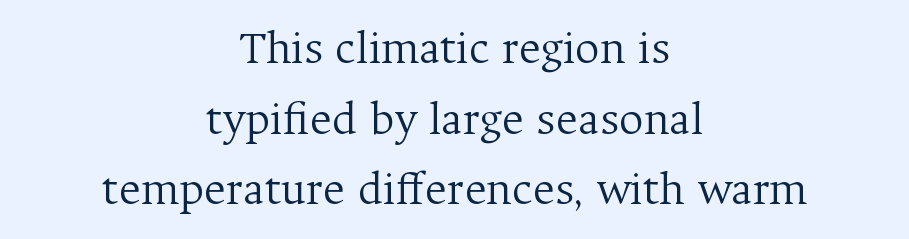
The font's upright variant was chosen for this text. Note the varied advance widths — an 'i' is clearly narrower than an 'm'. The weight would be labelled regular, book, light, or lighter still. This sample keeps an unexceptional amount of space between lines. Compared with typical body copy, the letter spacing here is the same. A student would call this center alignment; a typographer would say set centered.
